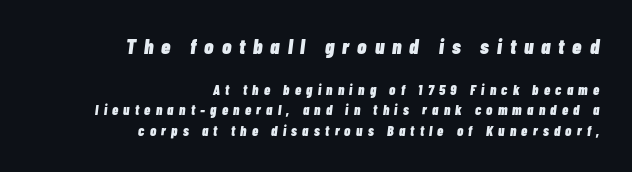
A bare baseline throughout the passage. Rows of type keep a routine distance in the vertical direction. In CSS terms this would be text-align: right. Between these two stacked blocks, the higher one wins on size.
